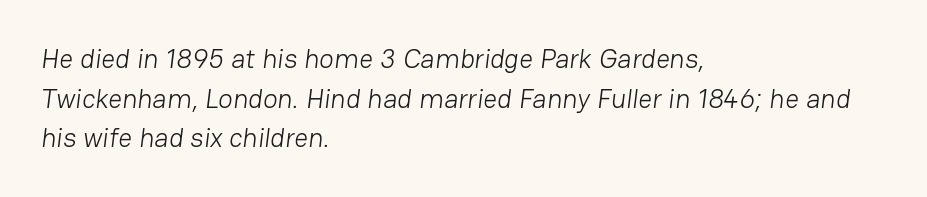
{"bold": "no", "underline": "no", "align": "left", "line_spacing": "normal", "line_spacing_ratio": 1.47, "letter_spacing": "normal", "letter_spacing_em": 0.0, "glyph_px": 27}
